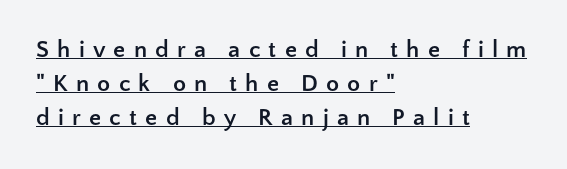
This is underlined copy, the kind a proofreader might mark for attention. If you drew a ruler down the left edge, every line would touch it. How would I describe the line gaps? Plain and ordinary. The letters stand straight up with perfectly vertical stems. Thick stems and heavy bowls — unmistakably bold. Observe the wide spacing: letters keep a clear distance from each other.
